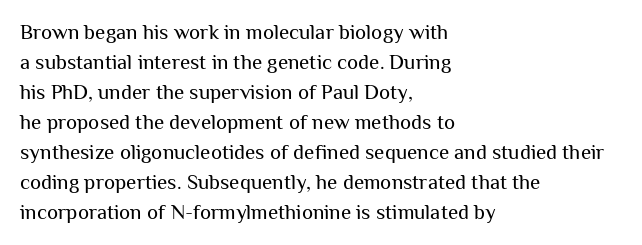
{"italic": "no", "bold": "no", "underline": "no", "align": "left", "line_spacing": "normal", "line_spacing_ratio": 1.43, "letter_spacing": "normal", "letter_spacing_em": 0.0, "glyph_px": 21}
